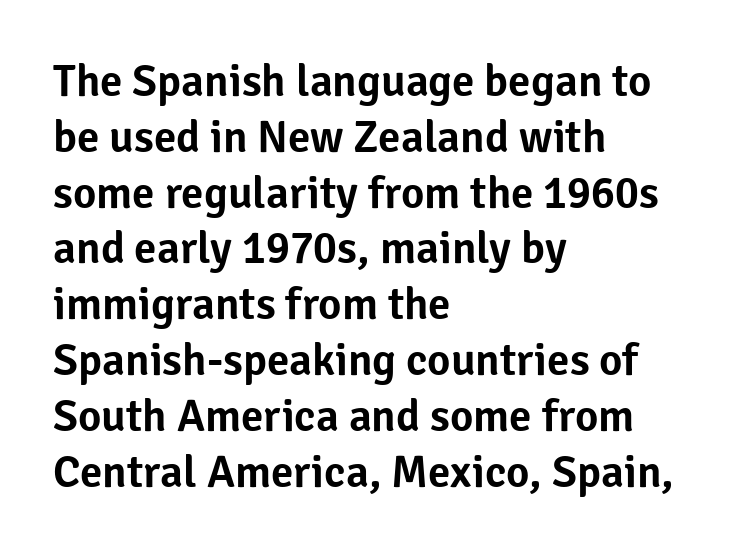
{"serif": "no", "italic": "no", "width": "normal", "stroke_contrast": "low", "x_height": "medium", "monospaced": "no", "underline": "no", "align": "left", "line_spacing_ratio": 1.24, "letter_spacing": "normal", "letter_spacing_em": 0.0, "glyph_px": 45}
